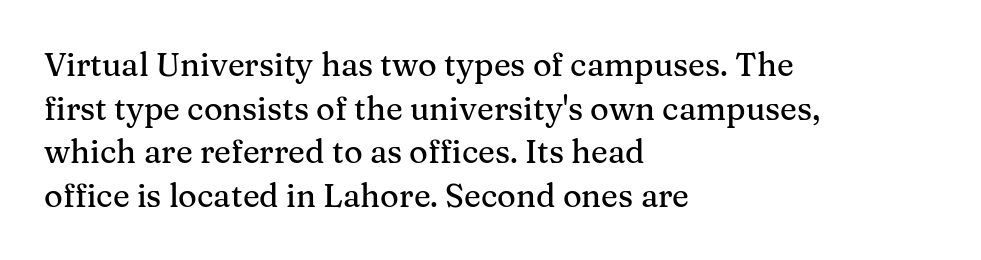
The image shows 32 px serif type, upright; set left-aligned, normal line spacing (1.36x), normal letter spacing, not underlined; medium stroke contrast and a medium x-height.
